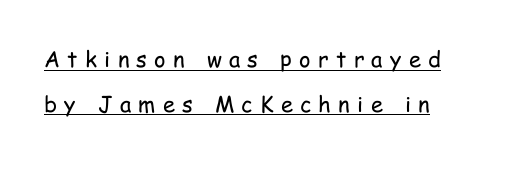
The letters stand upright; this is a roman face. The weight would be labelled regular, book, light, or lighter still. Underlining? Definitely there. Honestly, the letter spacing is so wide it's the main thing you notice. The lines are spread far apart with generous leading.
